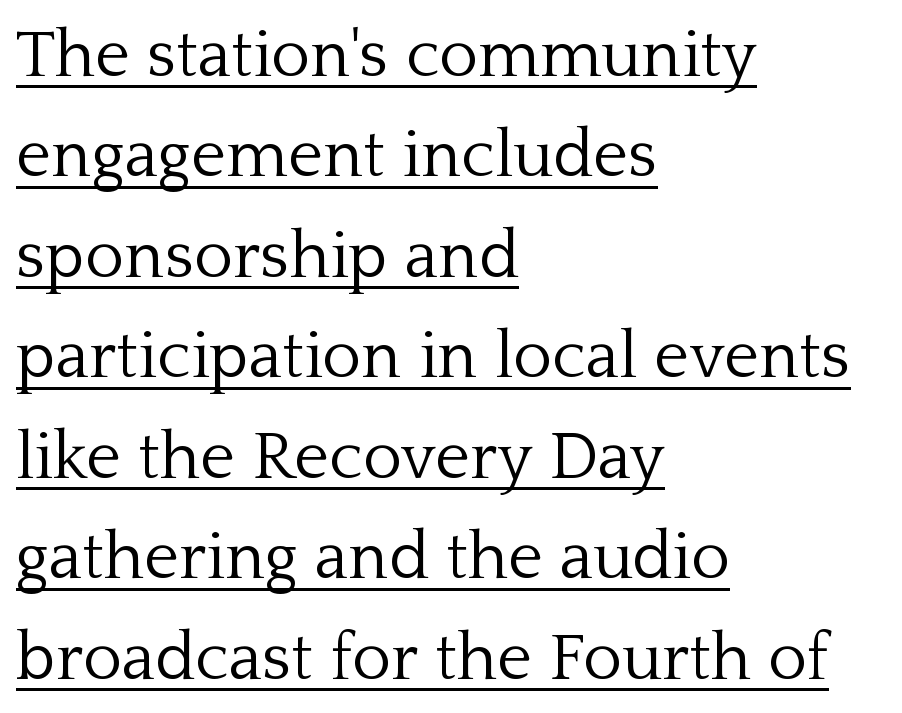
Q: Is the text bold? A: No.
Q: Is the text italic (slanted)? A: No, it is upright.
Q: Is the typeface a serif or a sans-serif typeface? A: Serif.
Q: Is the text underlined? A: Yes.
Q: How is the paragraph aligned? A: Left-aligned.
Q: Is the spacing between letters normal or unusually wide? A: Normal.
Q: Is the spacing between lines tight, normal or loose? A: Normal.
Q: Width (condensed, normal, or wide)? A: Normal.
Q: Stroke contrast? A: Low.
Q: x-height? A: Medium.
Q: Monospaced? A: No.
